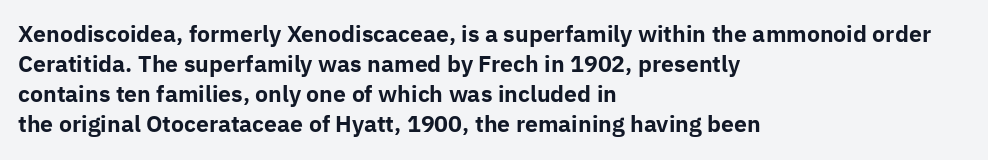
Italic: no, the glyphs are upright roman. Standard letterfit; no display-style spreading of the glyphs. Glance below the letters and you will spot only blank space. Its strokes are broad and dark, the hallmark of bold type.
